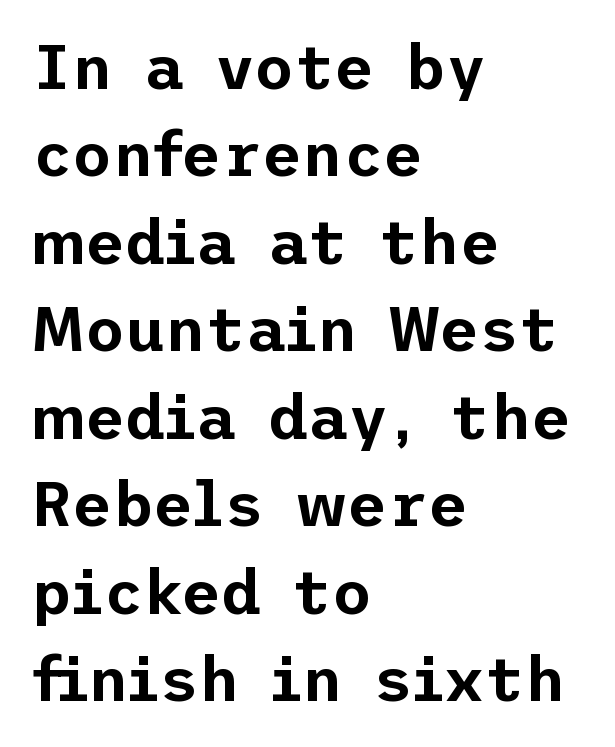
Q: Is the text italic (slanted)? A: No, it is upright.
Q: Is the typeface a serif or a sans-serif typeface? A: Sans-serif.
Q: Is the text underlined? A: No.
Q: How is the paragraph aligned? A: Left-aligned.
Q: Is the spacing between letters normal or unusually wide? A: Normal.
Q: Is the spacing between lines tight, normal or loose? A: Normal.
Q: Width (condensed, normal, or wide)? A: Normal.
Q: Stroke contrast? A: Low.
Q: x-height? A: Medium.
